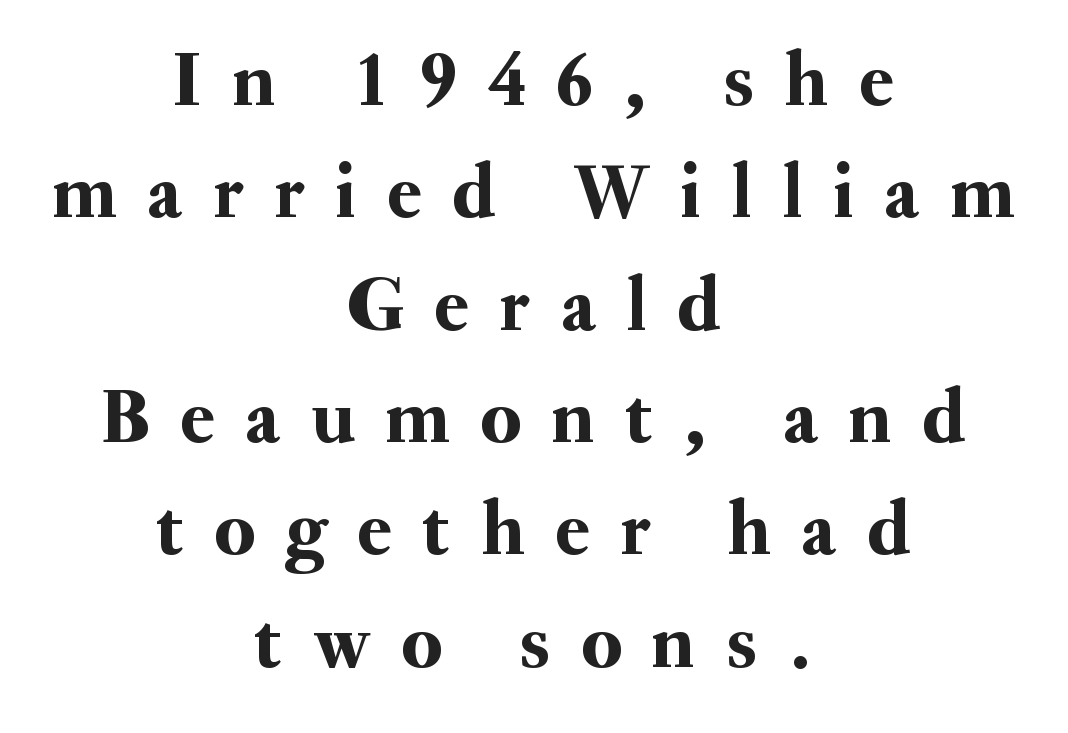
The image shows 78 px serif type, upright; set centered, normal line spacing (1.44x), unusually wide letter spacing (+0.4 em), not underlined; medium stroke contrast and a small x-height.
